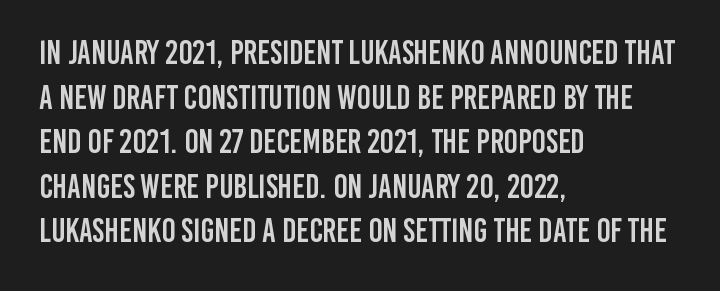
The lines in this sample share a left origin and differ only in where they stop. Lines of text with bare space underneath. The rendering uses natural spacing where letterforms have individual widths. The passage shown stacks its lines at a standard gap. Quick note: not italic, upright.
